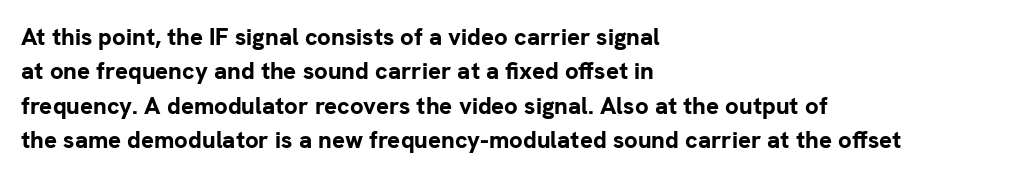
The passage shown is emphatically bold. The space directly below the letters is spotless. Italic? Not at all — the glyphs are vertical. The block of text has a typical density, with ordinary space between rows.
